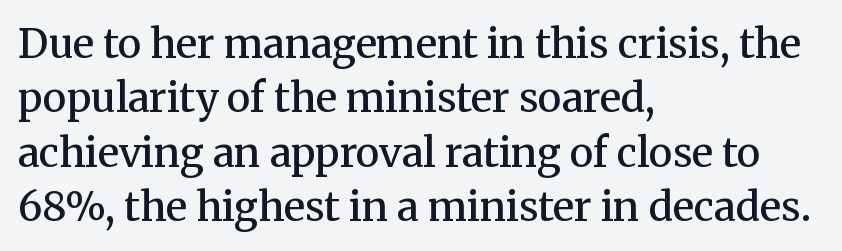
The image shows 40 px semibold serif type, upright; set left-aligned, normal line spacing (1.36x), normal letter spacing, not underlined; medium stroke contrast and a medium x-height.
